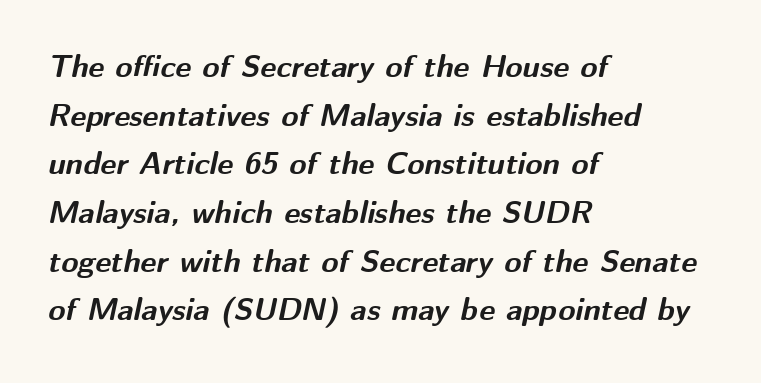
Q: Is the text bold? A: Yes.
Q: Is the text italic (slanted)? A: Yes, it leans right by about 12 degrees.
Q: Is the text underlined? A: No.
Q: How is the paragraph aligned? A: Left-aligned.
Q: Is the spacing between letters normal or unusually wide? A: Normal.
Q: Is the spacing between lines tight, normal or loose? A: Normal.
Q: Width (condensed, normal, or wide)? A: Normal.
Q: Stroke contrast? A: Medium.
Q: x-height? A: Medium.
Q: Monospaced? A: No.
